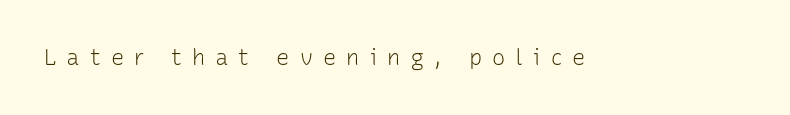
{"italic": "no", "bold": "no", "underline": "no", "letter_spacing": "wide", "letter_spacing_em": 0.46, "glyph_px": 22}
